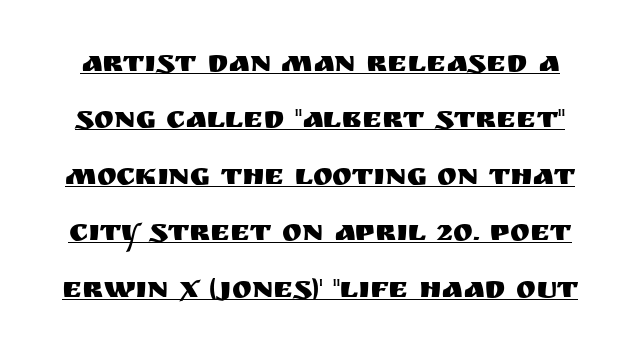
The image shows 30 px sans-serif type, upright; set line spacing 1.88x, normal letter spacing, underlined; medium stroke contrast and a large x-height.
